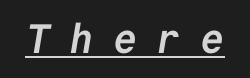
Q: Is the text bold? A: Yes.
Q: Is the typeface a serif or a sans-serif typeface? A: Sans-serif.
Q: Is the text underlined? A: Yes.
Q: Is the spacing between letters normal or unusually wide? A: Unusually wide.
Q: Width (condensed, normal, or wide)? A: Normal.
Q: Stroke contrast? A: Low.
Q: x-height? A: Medium.
Q: Monospaced? A: Yes.
